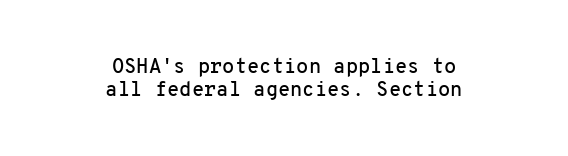
The image shows 20 px text type, upright; set centered, line spacing 1.17x, normal letter spacing, not underlined.
